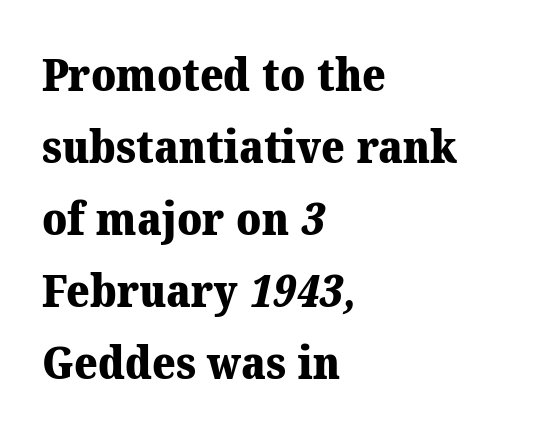
Between one letter and the next there's only the usual sliver of space. The paragraph shown leans on its left margin. The vertical gap from one line to the next is medium. The passage shown is typeset with a serif family. Spacing verdict: proportional, widths tailored to each character. Has an underline been added? It has not.
